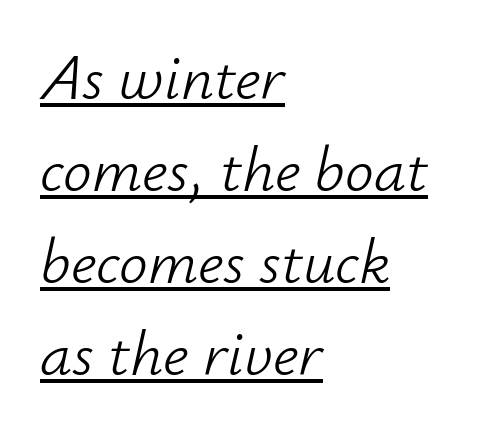
This block has exactly the height ordinary leading produces. Every row of glyphs begins at an identical x-position on the left. This sample carries an underscore along the baseline area. The characters are drawn with everyday or finer stroke widths.
